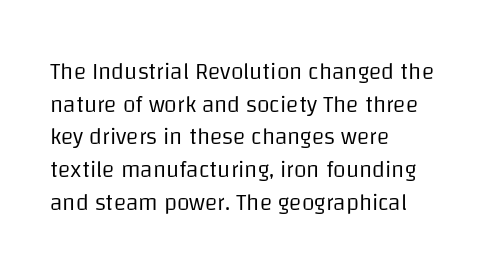
Characters follow at the spacing the type designer built in. The letterforms sit at book weight or below. Rendered with straight, roman letterforms. The rows are spaced the way most documents space them. The strip under each line holds only bare page.
